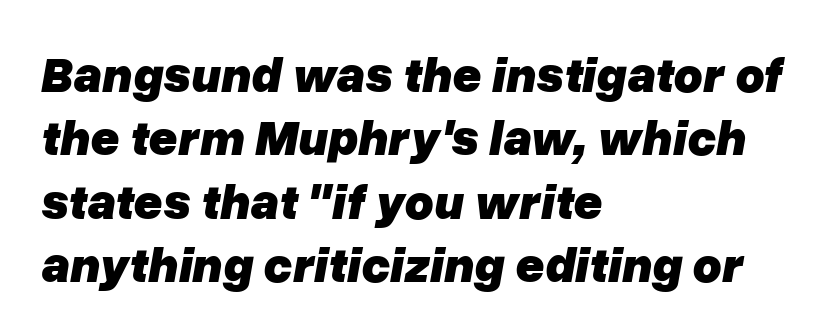
{"italic": "yes", "lean": "right", "slant_degrees": 10, "bold": "yes", "weight": "heavy", "width": "normal", "stroke_contrast": "low", "x_height": "medium", "monospaced": "no", "underline": "no", "align": "left", "line_spacing": "normal", "line_spacing_ratio": 1.27, "letter_spacing": "normal", "letter_spacing_em": 0.0, "glyph_px": 50}
